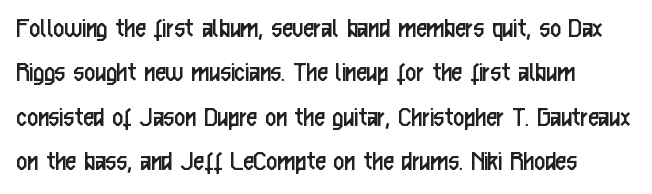
{"serif": "no", "italic": "no", "bold": "no", "weight": "regular", "width": "condensed", "stroke_contrast": "low", "x_height": "medium", "monospaced": "no", "underline": "no", "line_spacing": "normal", "line_spacing_ratio": 1.48, "letter_spacing": "normal", "letter_spacing_em": 0.0, "glyph_px": 30}
